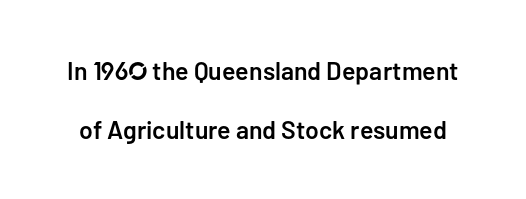
Words appear dense and cohesive because spacing is normal. Notice the strokes are somewhat thickened but not fully heavy: this is a semibold. Quick note: not italic, upright. Compared with typical paragraphs, the rows here are farther apart.
